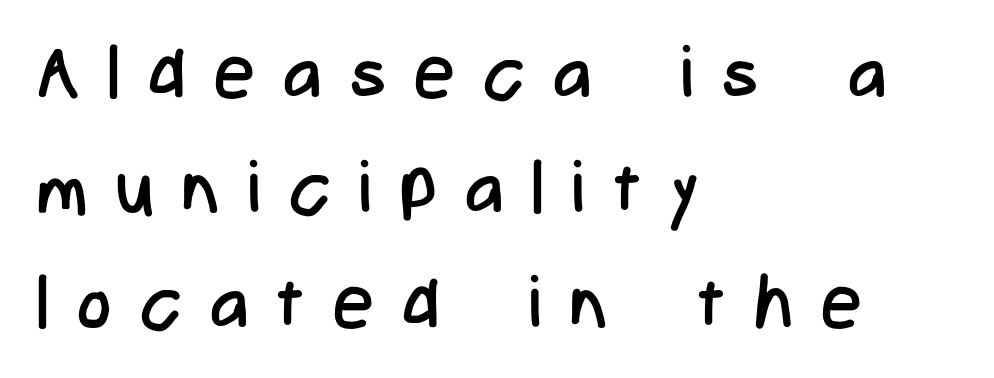
Q: Is the text bold? A: No.
Q: Is the text italic (slanted)? A: No, it is upright.
Q: Is the typeface a serif or a sans-serif typeface? A: Sans-serif.
Q: Is the text underlined? A: No.
Q: How is the paragraph aligned? A: Left-aligned.
Q: Is the spacing between letters normal or unusually wide? A: Unusually wide.
Q: Is the spacing between lines tight, normal or loose? A: Normal.
Q: Width (condensed, normal, or wide)? A: Condensed.
Q: Stroke contrast? A: Low.
Q: x-height? A: Medium.
Q: Monospaced? A: No.
